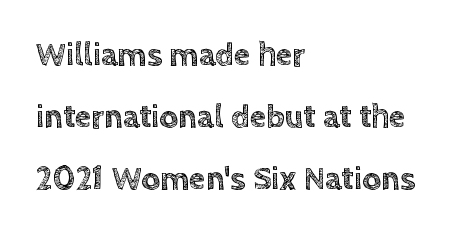
Q: Is the text italic (slanted)? A: No, it is upright.
Q: Is the text underlined? A: No.
Q: How is the paragraph aligned? A: Left-aligned.
Q: Is the spacing between letters normal or unusually wide? A: Normal.
Q: Width (condensed, normal, or wide)? A: Normal.
Q: x-height? A: Large.
Q: Monospaced? A: No.
